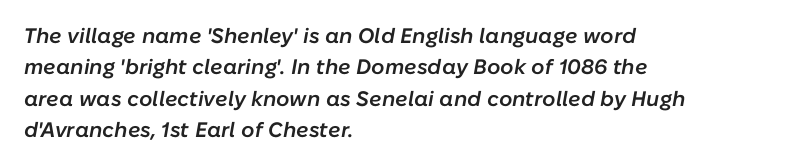
The image shows 21 px text type, italic (leaning right); set left-aligned, normal line spacing (1.49x), normal letter spacing, not underlined.
